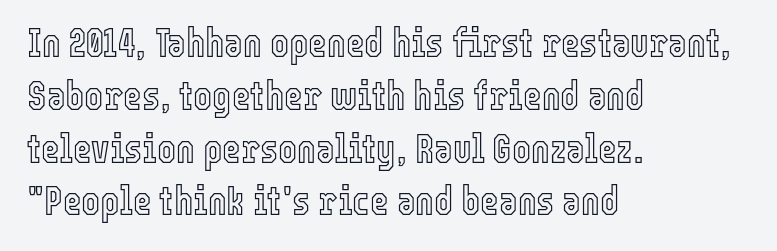
Q: Is the text italic (slanted)? A: No, it is upright.
Q: Is the text underlined? A: No.
Q: How is the paragraph aligned? A: Left-aligned.
Q: Is the spacing between letters normal or unusually wide? A: Normal.
Q: Is the spacing between lines tight, normal or loose? A: Normal.
Q: Width (condensed, normal, or wide)? A: Condensed.
Q: x-height? A: Medium.
Q: Monospaced? A: No.
